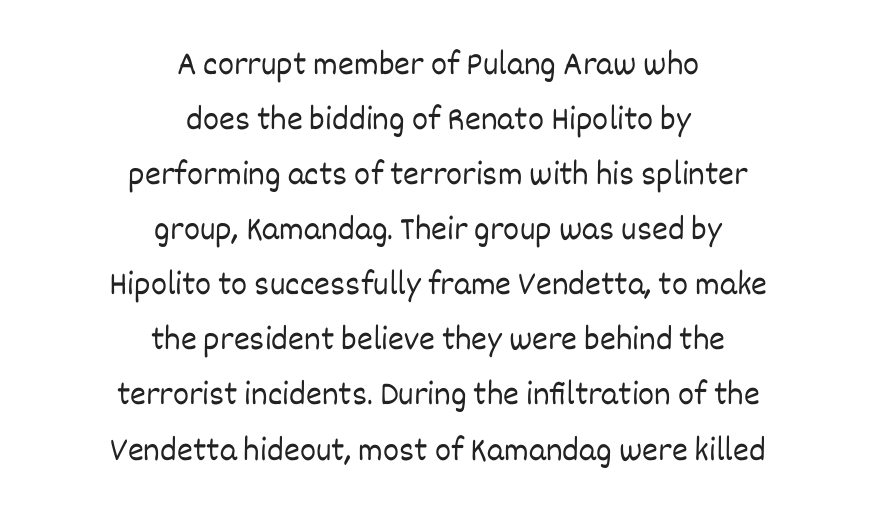
Weight: not bold — regular or lighter. How are the letters spaced? Ordinarily, with no added tracking. Neither beginnings nor endings align; midpoints do. Regular leading.
